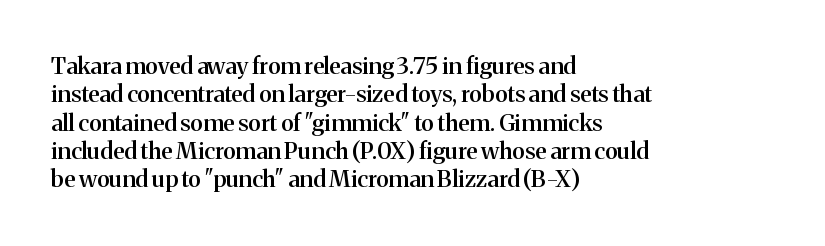
Q: Is the text bold? A: Semi-bold.
Q: Is the text italic (slanted)? A: No, it is upright.
Q: Is the text underlined? A: No.
Q: How is the paragraph aligned? A: Left-aligned.
Q: Is the spacing between letters normal or unusually wide? A: Normal.
